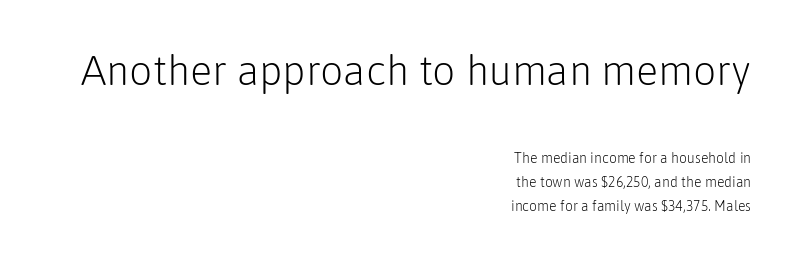
The image shows 41 px light sans-serif type, upright; set right-aligned, line spacing 1.72x, normal letter spacing, not underlined; the first (top) block is 2.93x larger; low stroke contrast and a medium x-height.
